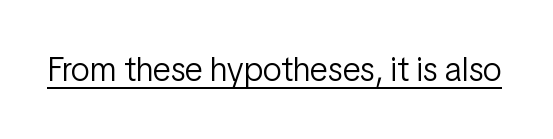
{"serif": "no", "italic": "no", "bold": "no", "weight": "light", "width": "condensed", "stroke_contrast": "low", "x_height": "medium", "monospaced": "no", "underline": "yes", "letter_spacing": "normal", "letter_spacing_em": 0.0, "glyph_px": 34}
